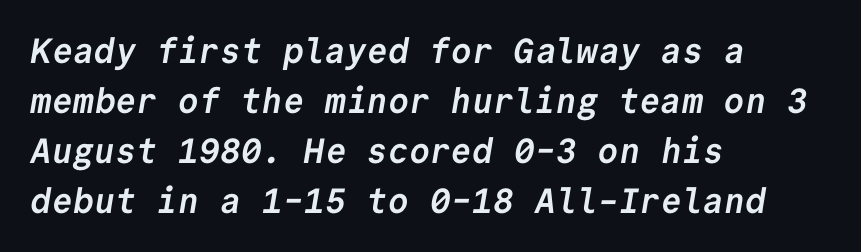
{"serif": "no", "bold": "yes", "weight": "semibold", "width": "normal", "stroke_contrast": "low", "x_height": "medium", "monospaced": "yes", "underline": "no", "align": "left", "line_spacing": "normal", "line_spacing_ratio": 1.43, "letter_spacing": "normal", "letter_spacing_em": 0.0, "glyph_px": 35}
